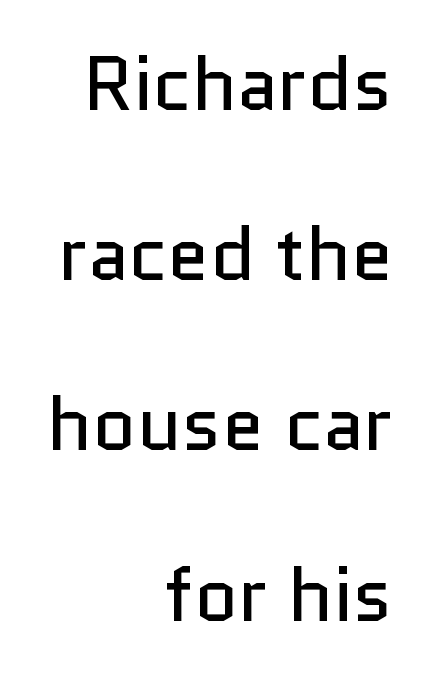
Horizontal bands of white between lines are thick stripes. The lines in this sample share a right terminus and differ only in where they begin. Style check: upright. Just letters on the line, the space beneath them empty. This sample has the flowing, uneven cadence of proportional lettering.
